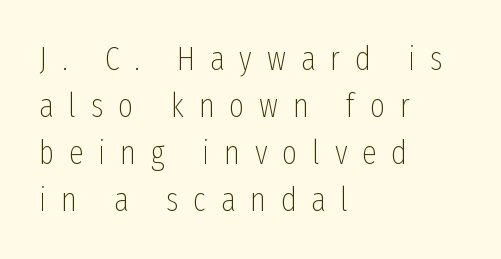
{"serif": "no", "italic": "no", "bold": "no", "weight": "thin", "width": "condensed", "stroke_contrast": "low", "x_height": "medium", "monospaced": "no", "underline": "no", "align": "left", "line_spacing": "normal", "line_spacing_ratio": 1.42, "letter_spacing": "wide", "letter_spacing_em": 0.45, "glyph_px": 33}
